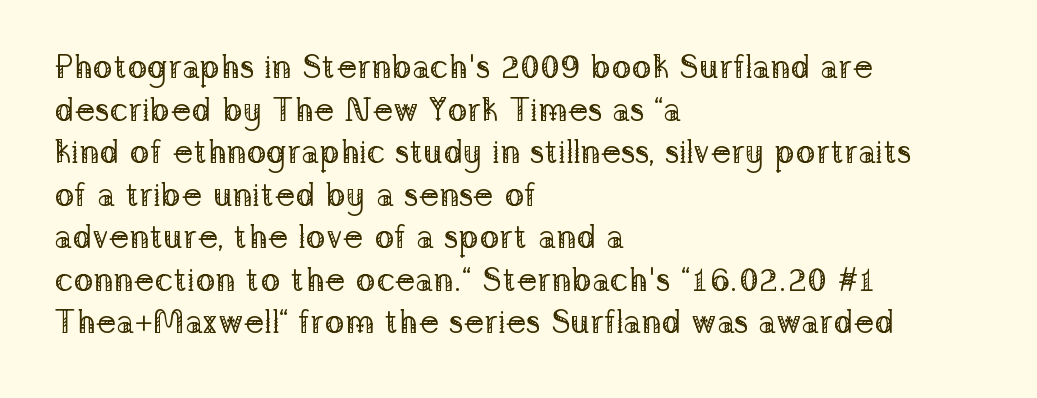
Reading down the block, your eye returns to a fixed left position each line. Honestly, the row spacing looks completely unremarkable. The passage shown is typed in a proportional face where columns would drift. The characters are drawn with everyday or finer stroke widths. Glance below the letters and you will spot only blank space.
